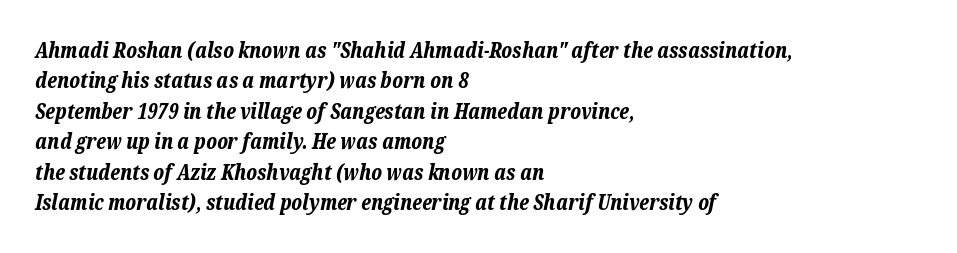
The image shows 21 px bold type, italic (leaning right); set left-aligned, normal line spacing (1.45x), normal letter spacing, not underlined.
